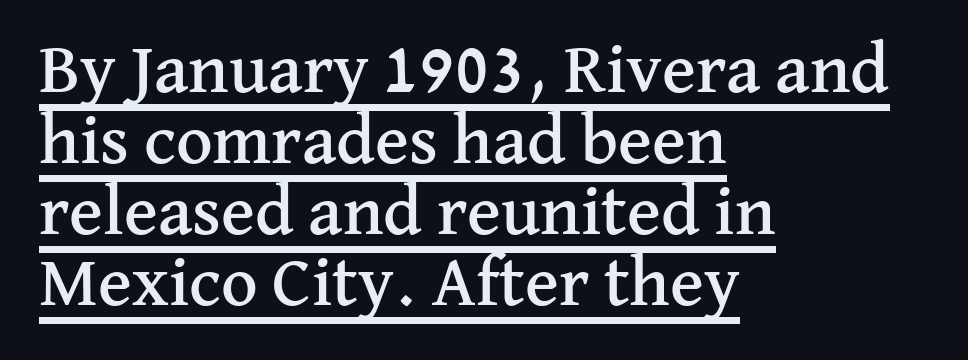
Q: Is the text italic (slanted)? A: No, it is upright.
Q: Is the typeface a serif or a sans-serif typeface? A: Serif.
Q: Is the text underlined? A: Yes.
Q: How is the paragraph aligned? A: Left-aligned.
Q: Is the spacing between letters normal or unusually wide? A: Normal.
Q: Is the spacing between lines tight, normal or loose? A: Tight.
Q: Width (condensed, normal, or wide)? A: Normal.
Q: Stroke contrast? A: Medium.
Q: x-height? A: Medium.
Q: Monospaced? A: No.
